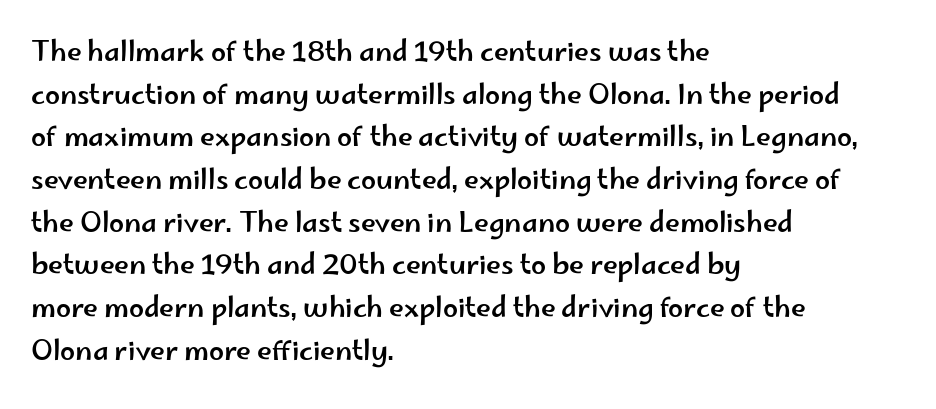
The words here are not underlined. Upright lettering throughout. This rendering leaves character spacing at its baseline value. These lines stack with their left ends in a neat column. Vertical spacing — default.
